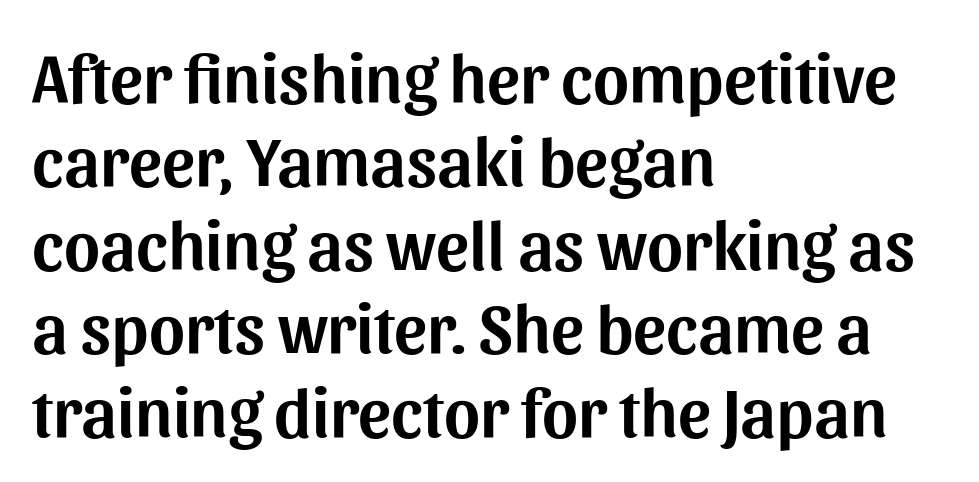
{"serif": "no", "italic": "no", "width": "normal", "stroke_contrast": "medium", "x_height": "medium", "monospaced": "no", "underline": "no", "align": "left", "line_spacing_ratio": 1.21, "letter_spacing": "normal", "letter_spacing_em": 0.0, "glyph_px": 69}
